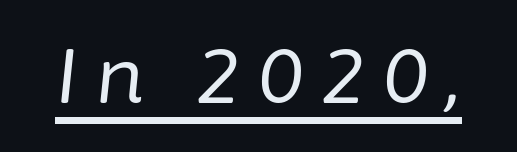
A typesetter would call this proportional, since set widths differ per character. Glance below the letters and you will spot a drawn line. Each word looks stretched out because of the extra space between its letters. The strokes carry an ordinary text weight at most.
